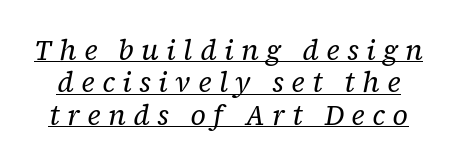
The image shows 28 px regular-weight serif type, italic (leaning right); set line spacing 1.16x, unusually wide letter spacing (+0.27 em), underlined; low stroke contrast and a medium x-height.
